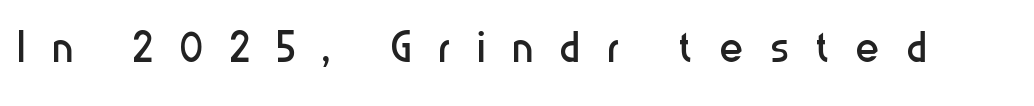
The image shows 57 px regular-weight, condensed sans-serif type, upright; set unusually wide letter spacing (+0.47 em), not underlined; low stroke contrast and a medium x-height.
